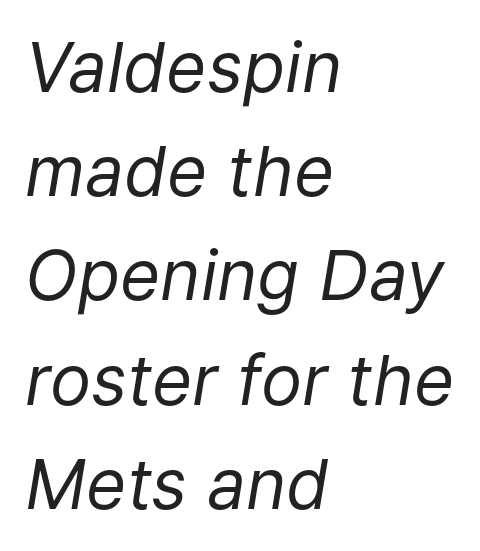
Left-aligned paragraph, ragged on the right. Only glyphs here, with clear space below each row. Emphasis-style slanted type is in use. Ink coverage per letter is moderate at most.
